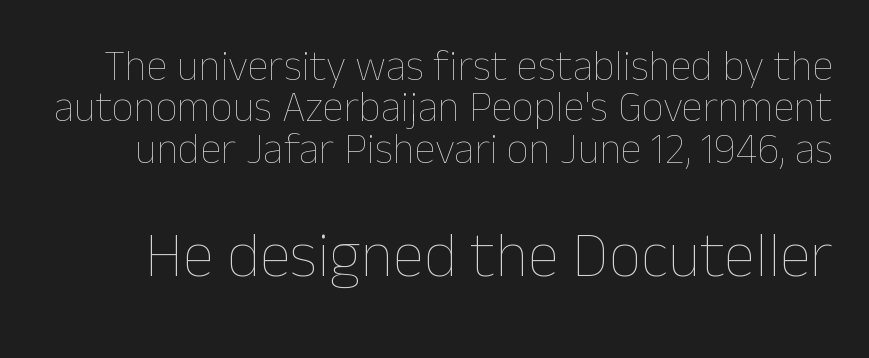
Honestly, there is no underline to notice here at all. These lines are rendered in a variable-pitch font. Stems and bowls with no extra thickness — not bold. Italic? Not at all — the glyphs are vertical.
